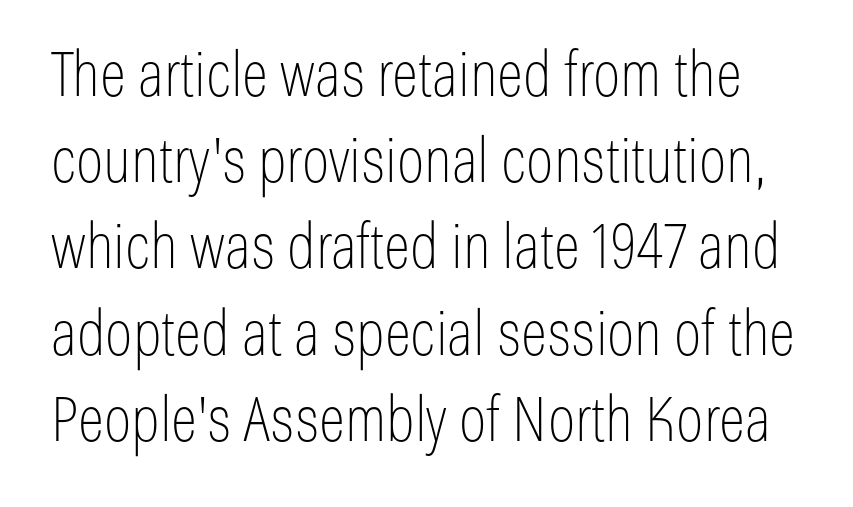
Q: Is the text bold? A: No.
Q: Is the text italic (slanted)? A: No, it is upright.
Q: Is the typeface a serif or a sans-serif typeface? A: Sans-serif.
Q: Is the text underlined? A: No.
Q: Is the spacing between letters normal or unusually wide? A: Normal.
Q: Is the spacing between lines tight, normal or loose? A: Normal.
Q: Width (condensed, normal, or wide)? A: Condensed.
Q: Stroke contrast? A: Low.
Q: x-height? A: Medium.
Q: Monospaced? A: No.
